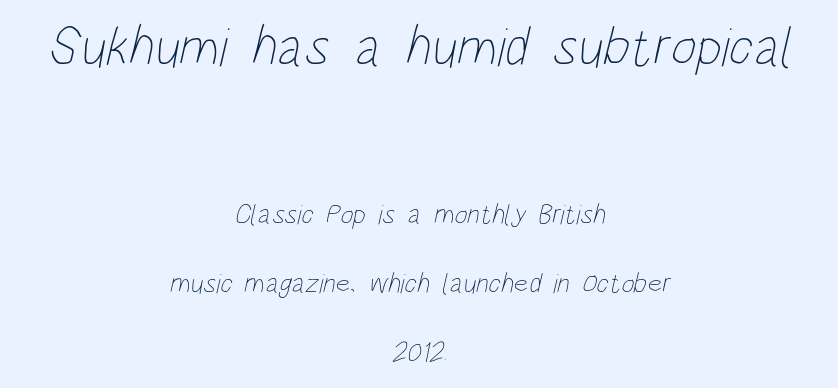
The image shows 55 px thin, condensed type; set centered, loose line spacing (2.47x), normal letter spacing, not underlined; the first (top) block is 1.96x larger; low stroke contrast and a large x-height.
